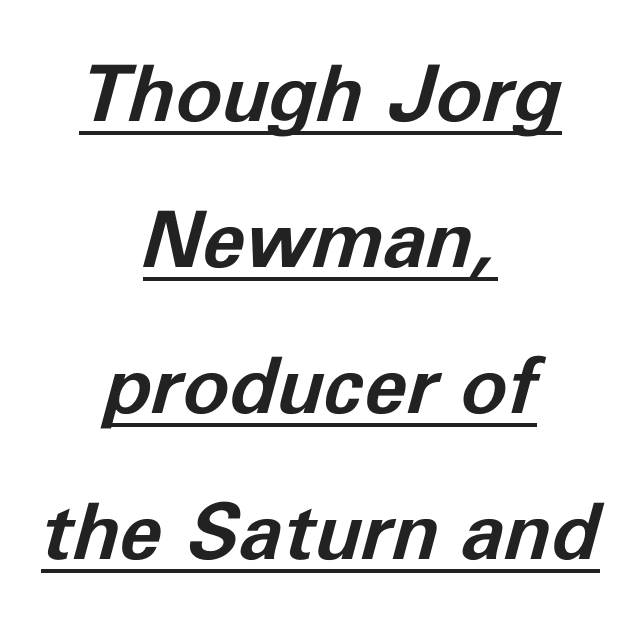
{"italic": "yes", "lean": "right", "slant_degrees": 11, "bold": "yes", "weight": "bold", "width": "normal", "stroke_contrast": "low", "x_height": "medium", "monospaced": "no", "underline": "yes", "align": "center", "line_spacing_ratio": 1.87, "letter_spacing": "normal", "letter_spacing_em": 0.0, "glyph_px": 78}
